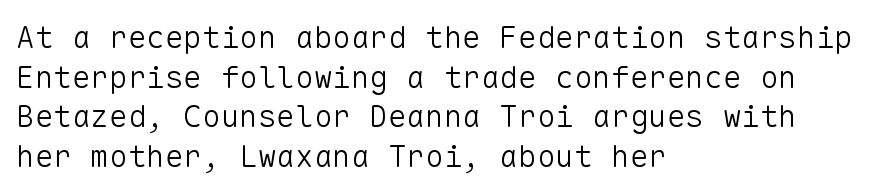
Letters have the restrained weight of plain body copy at most. A roman cut, with each character standing at attention. These lines are rendered in a fixed-pitch font. A classic flush-left, rag-right setting is used for this passage. The passage shown is typeset with a sans-serif family.
